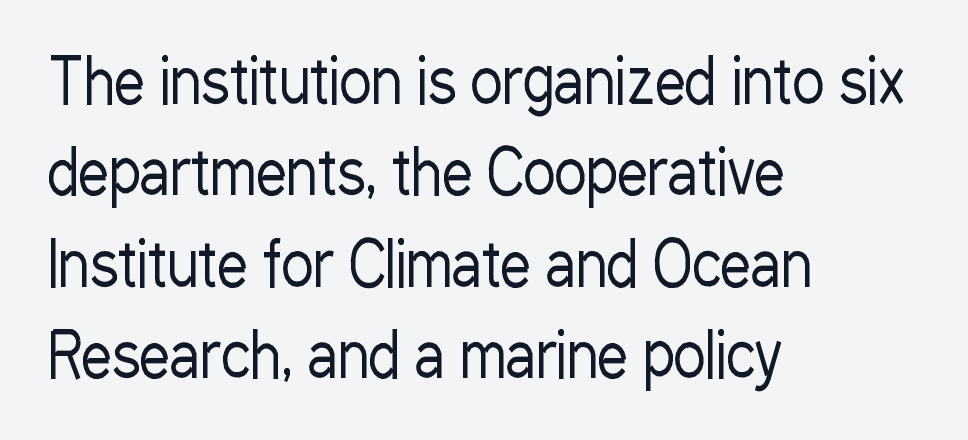
{"serif": "no", "italic": "no", "bold": "no", "weight": "regular", "width": "condensed", "stroke_contrast": "low", "x_height": "medium", "monospaced": "no", "underline": "no", "align": "left", "line_spacing": "normal", "line_spacing_ratio": 1.5, "letter_spacing": "normal", "letter_spacing_em": 0.0, "glyph_px": 61}
